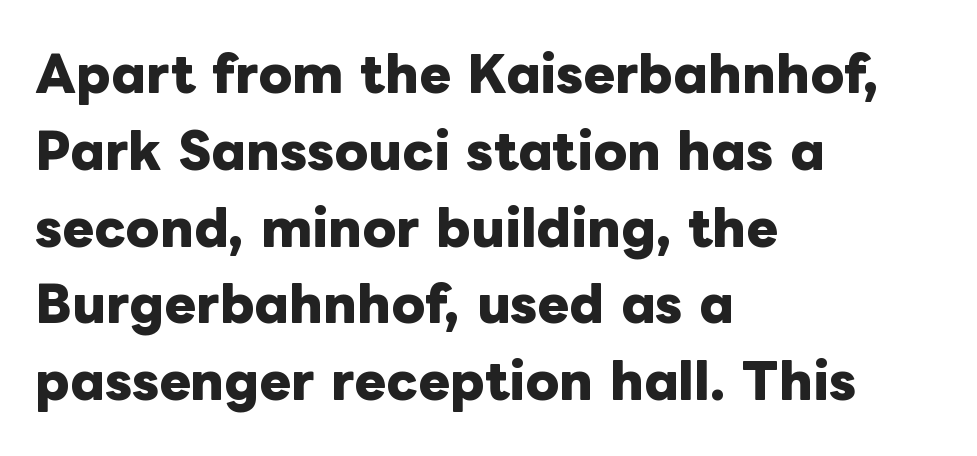
The image shows 48 px heavy type, upright; set left-aligned, normal line spacing (1.6x), normal letter spacing, not underlined; low stroke contrast and a medium x-height.
